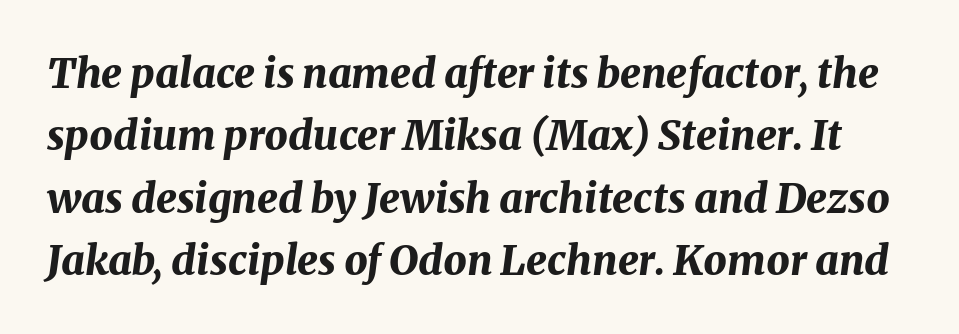
{"italic": "yes", "lean": "right", "slant_degrees": 8, "bold": "yes", "weight": "bold", "width": "normal", "stroke_contrast": "medium", "x_height": "medium", "monospaced": "no", "underline": "no", "line_spacing": "normal", "line_spacing_ratio": 1.52, "letter_spacing": "normal", "letter_spacing_em": 0.0, "glyph_px": 41}
